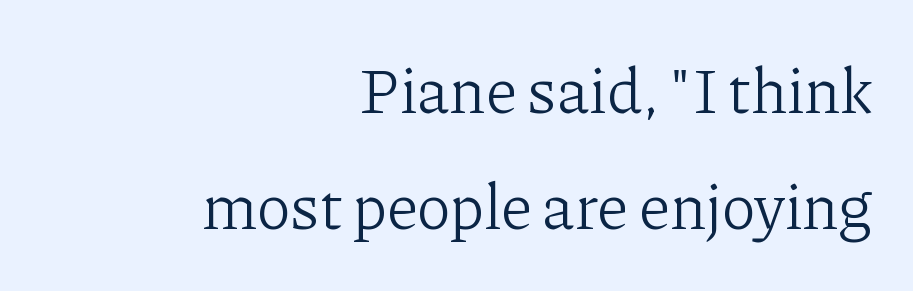
Style check: upright. A clean baseline with only descenders dipping below it. Tracking here is standard; glyphs follow each other at the usual distance. The rag falls on the left side of this text block. Looks like regular typesetting: each glyph gets only the width it needs. Weight class: somewhere from thin through regular.
